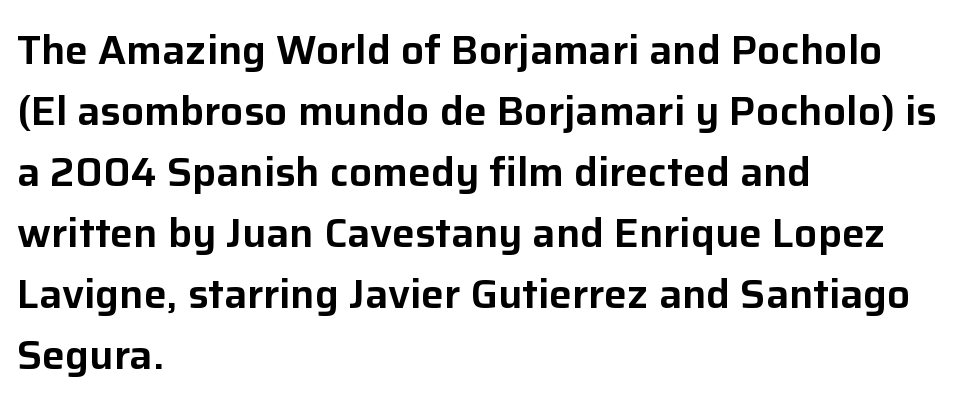
Rendered with straight, roman letterforms. Anything drawn beneath the words? Only blank space. Vertical spacing — default. The typesetter chose a ragged-right arrangement here.
